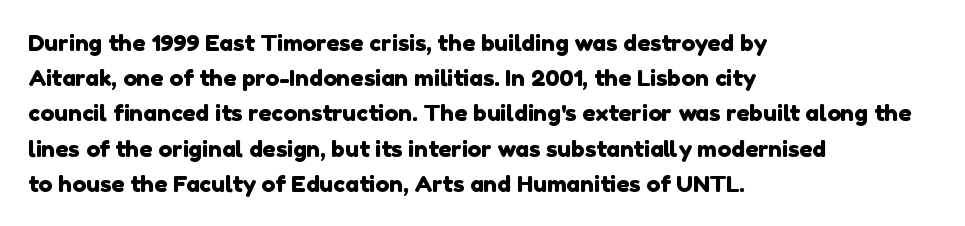
{"underline": "no", "align": "left", "line_spacing": "normal", "line_spacing_ratio": 1.53, "letter_spacing": "normal", "letter_spacing_em": 0.0, "glyph_px": 23}
